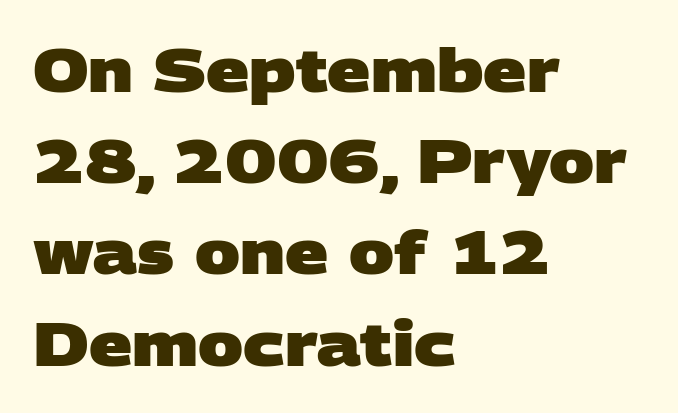
The image shows 60 px heavy, wide sans-serif type; set left-aligned, normal line spacing (1.52x), normal letter spacing, not underlined; low stroke contrast and a large x-height.
